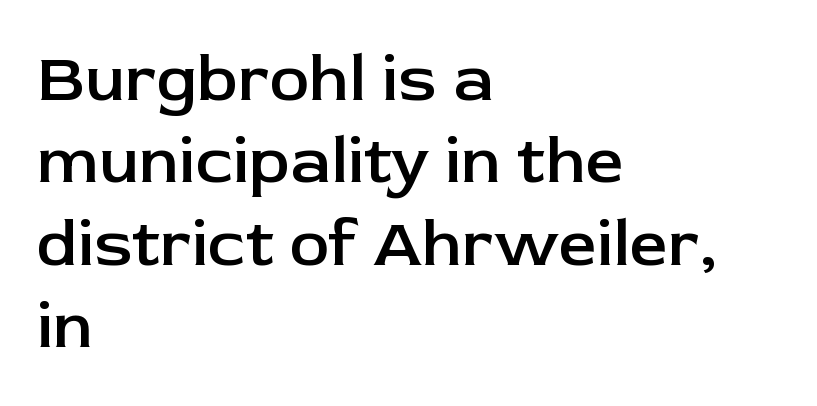
The line texture is even and compact thanks to regular tracking. Think of a printed novel: that variable character pitch is what you see here. The string is rendered with underlining switched off. The ragged edge is on the right, which tells us the setting is flush left. Firm but not heavy-handed strokes: this text is semibold.
